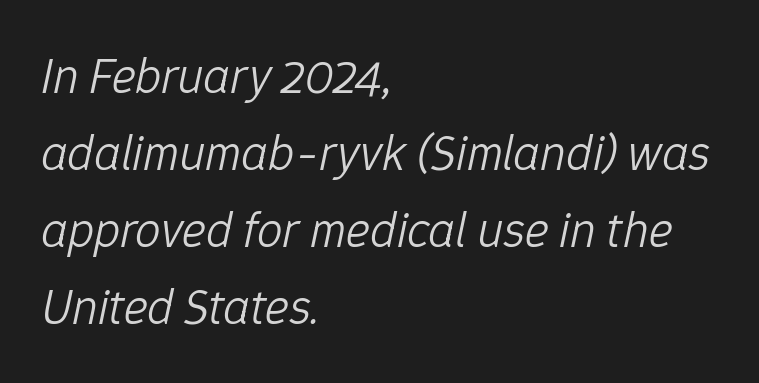
Q: Is the text bold? A: No.
Q: Is the text italic (slanted)? A: Yes, it leans right by about 12 degrees.
Q: Is the text underlined? A: No.
Q: How is the paragraph aligned? A: Left-aligned.
Q: Is the spacing between letters normal or unusually wide? A: Normal.
Q: Is the spacing between lines tight, normal or loose? A: Normal.
Q: Width (condensed, normal, or wide)? A: Normal.
Q: Stroke contrast? A: Low.
Q: x-height? A: Medium.
Q: Monospaced? A: No.
